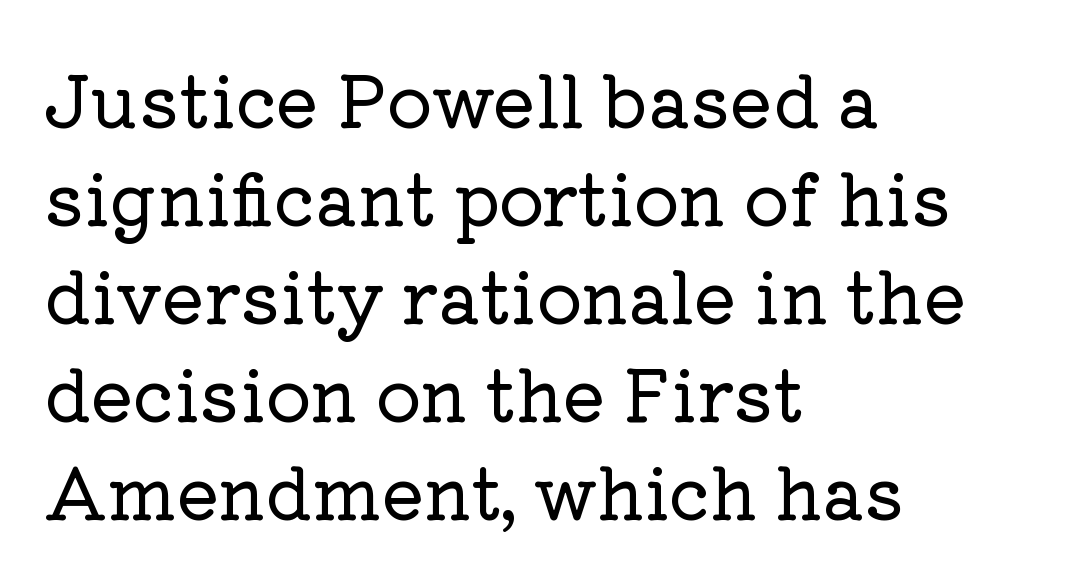
The image shows 71 px serif type, upright; set left-aligned, normal line spacing (1.38x), normal letter spacing, not underlined; low stroke contrast and a medium x-height.
